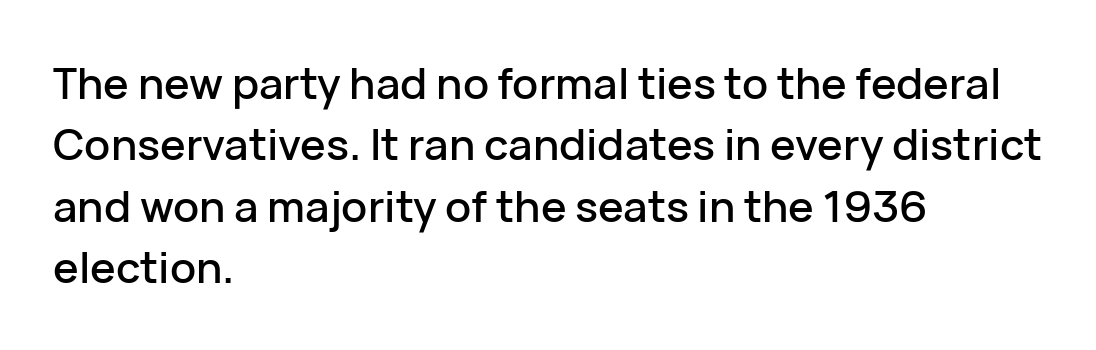
Spacing between characters is what you'd get straight out of the box. Looks like regular typesetting: each glyph gets only the width it needs. Notice how descenders clear the ascenders below comfortably — that's standard leading. Is the block centered? No — it sits flush against the left margin.
